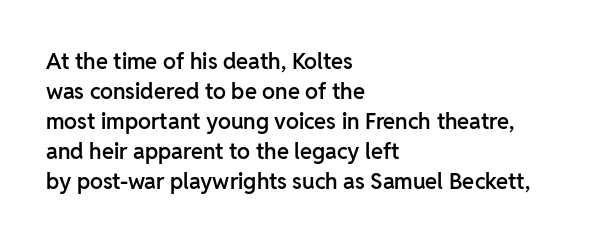
In terms of letterspacing, this is plain default setting. Underlining? Definitely not there. The rendering anchors every line to the left-hand side. Style check: upright.
